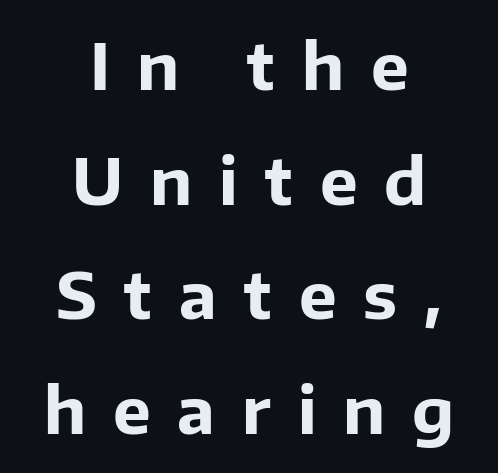
{"serif": "no", "italic": "no", "bold": "yes", "weight": "bold", "width": "normal", "stroke_contrast": "low", "x_height": "medium", "monospaced": "no", "underline": "no", "align": "center", "line_spacing_ratio": 1.79, "letter_spacing": "wide", "letter_spacing_em": 0.42, "glyph_px": 64}
